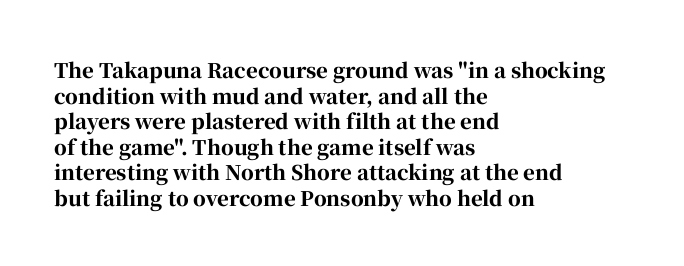
Q: Is the text bold? A: Yes.
Q: Is the text italic (slanted)? A: No, it is upright.
Q: Is the text underlined? A: No.
Q: How is the paragraph aligned? A: Left-aligned.
Q: Is the spacing between letters normal or unusually wide? A: Normal.
Q: Is the spacing between lines tight, normal or loose? A: Normal.
